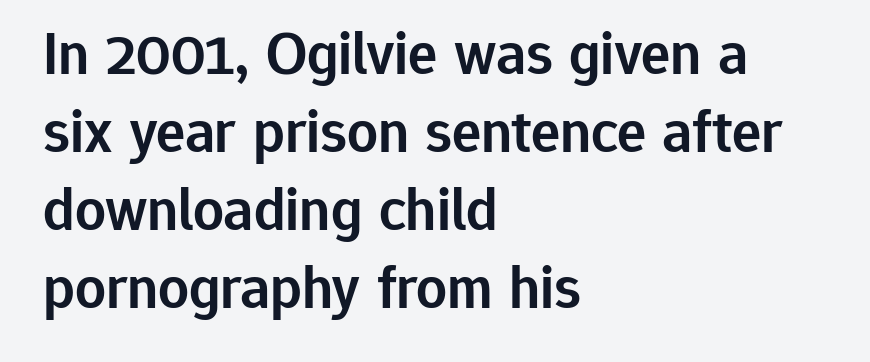
Posture: straight, roman, zero tilt. This sample uses plain, unmodified letter spacing. The typeface chosen for these lines omits serifs. Underline: absent. On the weight axis this lands at semibold, roughly 600.
